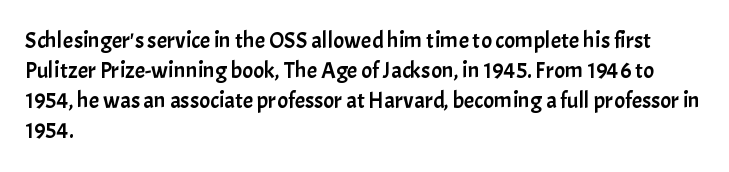
Q: Is the text italic (slanted)? A: No, it is upright.
Q: Is the text underlined? A: No.
Q: How is the paragraph aligned? A: Left-aligned.
Q: Is the spacing between letters normal or unusually wide? A: Normal.
Q: Is the spacing between lines tight, normal or loose? A: Normal.
